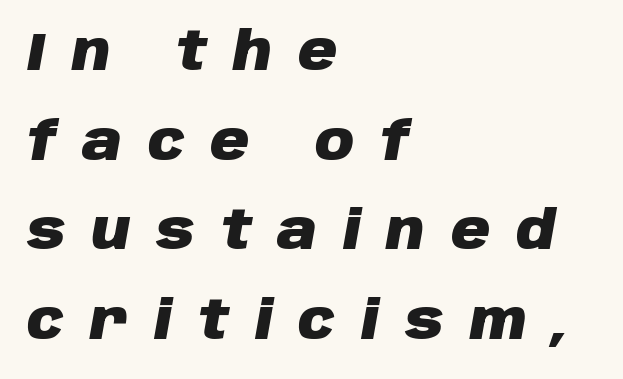
Q: Is the text bold? A: Yes.
Q: Is the text italic (slanted)? A: Yes, it leans right by about 10 degrees.
Q: Is the text underlined? A: No.
Q: How is the paragraph aligned? A: Left-aligned.
Q: Is the spacing between letters normal or unusually wide? A: Unusually wide.
Q: Is the spacing between lines tight, normal or loose? A: Normal.
Q: Width (condensed, normal, or wide)? A: Normal.
Q: Stroke contrast? A: Low.
Q: x-height? A: Large.
Q: Monospaced? A: No.
